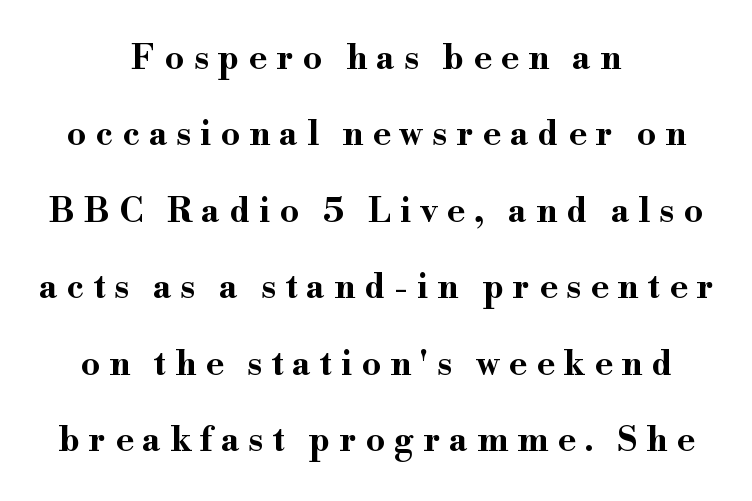
{"serif": "yes", "italic": "no", "bold": "yes", "weight": "bold", "width": "wide", "stroke_contrast": "high", "x_height": "small", "monospaced": "no", "underline": "no", "align": "center", "line_spacing": "loose", "line_spacing_ratio": 2.25, "letter_spacing": "wide", "letter_spacing_em": 0.27, "glyph_px": 34}
